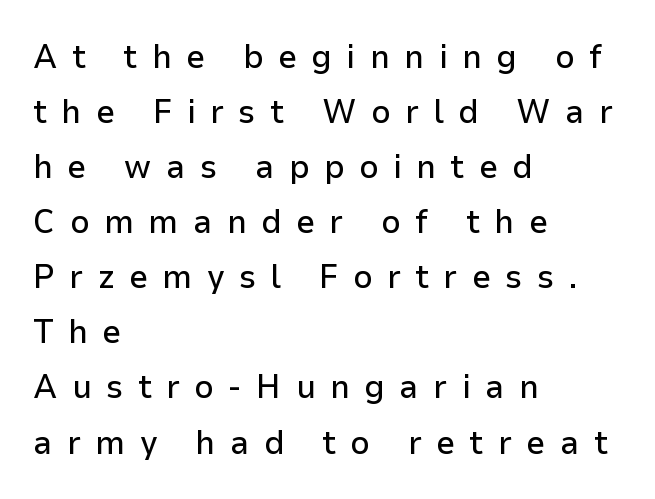
Q: Is the text italic (slanted)? A: No, it is upright.
Q: Is the typeface a serif or a sans-serif typeface? A: Sans-serif.
Q: Is the text underlined? A: No.
Q: How is the paragraph aligned? A: Left-aligned.
Q: Is the spacing between letters normal or unusually wide? A: Unusually wide.
Q: Is the spacing between lines tight, normal or loose? A: Normal.
Q: Width (condensed, normal, or wide)? A: Normal.
Q: Stroke contrast? A: Low.
Q: x-height? A: Medium.
Q: Monospaced? A: No.
